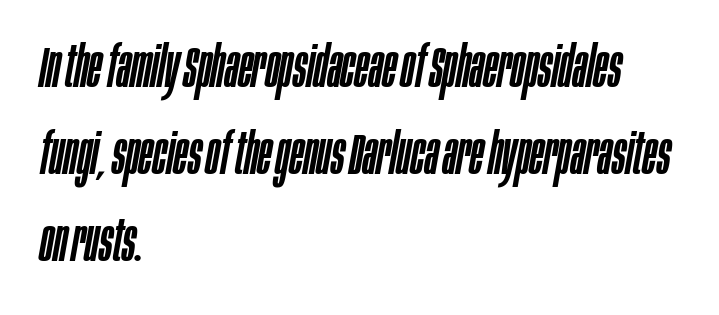
Q: Is the text italic (slanted)? A: Yes, it leans right by about 10 degrees.
Q: Is the text underlined? A: No.
Q: How is the paragraph aligned? A: Left-aligned.
Q: Is the spacing between letters normal or unusually wide? A: Normal.
Q: Is the spacing between lines tight, normal or loose? A: Normal.
Q: Width (condensed, normal, or wide)? A: Condensed.
Q: Stroke contrast? A: Low.
Q: x-height? A: Large.
Q: Monospaced? A: No.
